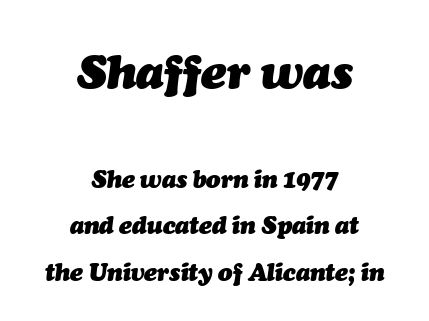
{"italic": "yes", "lean": "right", "slant_degrees": 7, "bold": "yes", "weight": "heavy", "width": "normal", "stroke_contrast": "medium", "x_height": "medium", "monospaced": "no", "underline": "no", "align": "center", "line_spacing": "loose", "line_spacing_ratio": 1.94, "letter_spacing": "normal", "letter_spacing_em": 0.0, "larger_block": "first", "size_ratio": 1.96, "glyph_px": 47}
